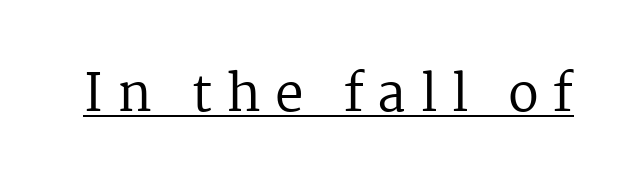
Q: Is the text bold? A: No.
Q: Is the text italic (slanted)? A: No, it is upright.
Q: Is the typeface a serif or a sans-serif typeface? A: Serif.
Q: Is the text underlined? A: Yes.
Q: Is the spacing between letters normal or unusually wide? A: Unusually wide.
Q: Width (condensed, normal, or wide)? A: Normal.
Q: Stroke contrast? A: Medium.
Q: x-height? A: Medium.
Q: Monospaced? A: No.
